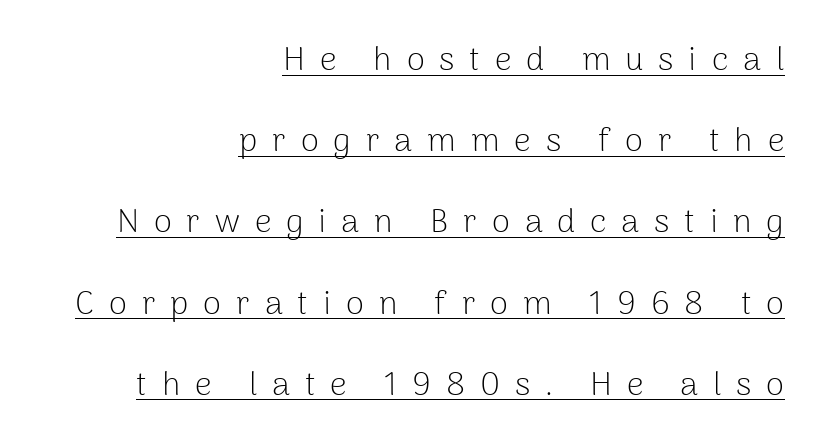
You could only call the tracking loose — the letters float apart. Honestly, the underline is the first thing you notice here. Heaviness? Minimal to ordinary, like unemphasized prose. The lines are quadded right. Is this a fixed-width face? No — the glyphs have proportional, varying widths.
